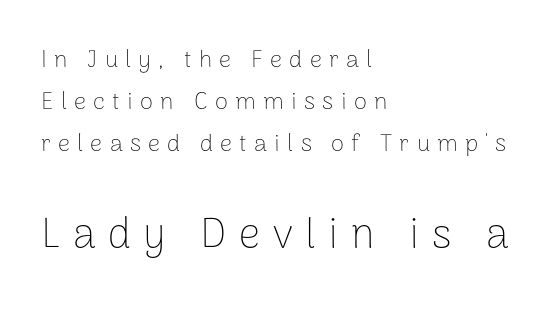
{"serif": "no", "italic": "no", "bold": "no", "weight": "thin", "width": "normal", "stroke_contrast": "low", "x_height": "medium", "monospaced": "no", "underline": "no", "align": "left", "line_spacing_ratio": 1.75, "letter_spacing": "wide", "letter_spacing_em": 0.3, "larger_block": "second", "size_ratio": 1.75, "glyph_px": 42}
